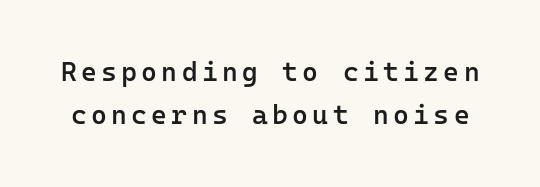
{"italic": "no", "bold": "semi", "underline": "no", "line_spacing": "normal", "line_spacing_ratio": 1.6, "glyph_px": 27}
